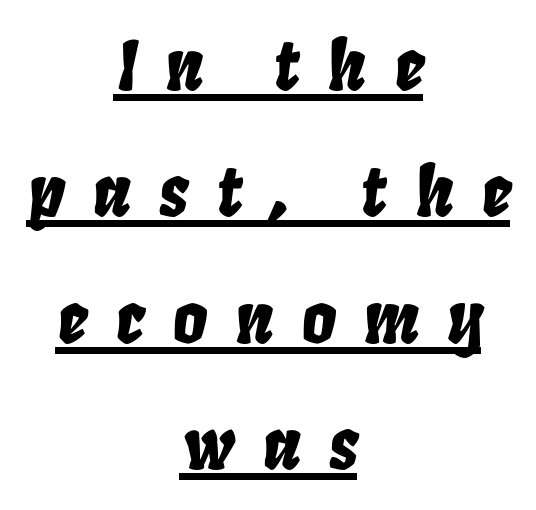
Where is the straight margin? There isn't one; the lines are centered. Display-style spreading of the glyphs; the letterfit is very open. The typography opts for an oblique posture over an upright one. Note the varied advance widths — an 'i' is clearly narrower than an 'm'.
